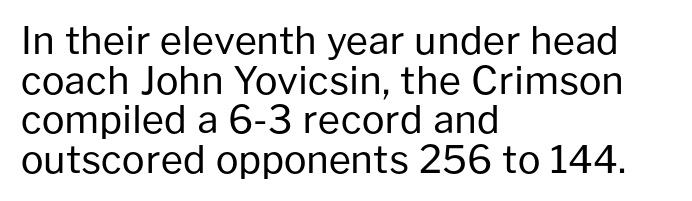
The image shows 38 px regular-weight sans-serif type, upright; set left-aligned, tight line spacing (1.04x), normal letter spacing, not underlined; low stroke contrast and a medium x-height.
